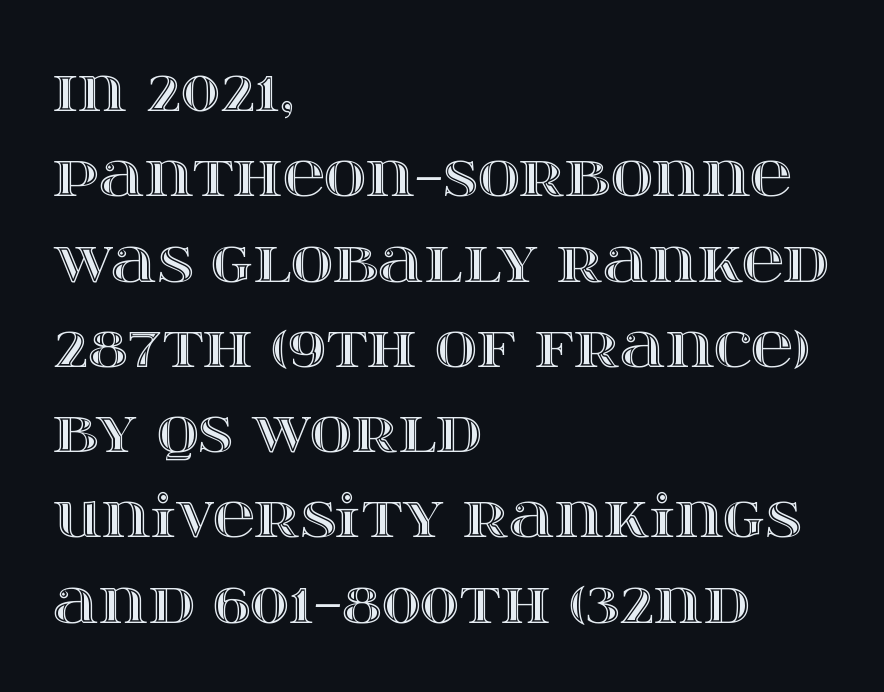
It's the straight-up-and-down kind of type. Proportional: the letters do not fall into vertical columns. Reading down the block, your eye returns to a fixed left position each line. Decoration check: the copy has no underline. Notice how descenders clear the ascenders below comfortably — that's standard leading.
